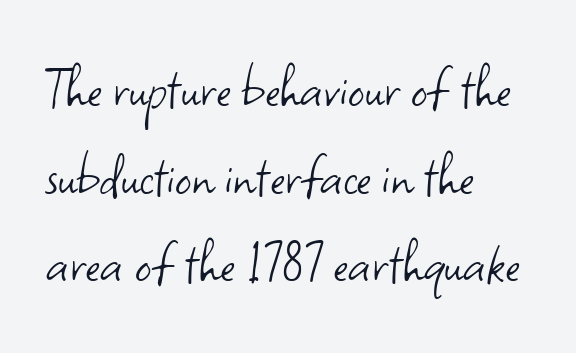
{"serif": "no", "bold": "no", "weight": "light", "width": "normal", "stroke_contrast": "low", "x_height": "small", "monospaced": "no", "underline": "no", "align": "left", "line_spacing": "normal", "line_spacing_ratio": 1.37, "letter_spacing": "normal", "letter_spacing_em": 0.0, "glyph_px": 64}
